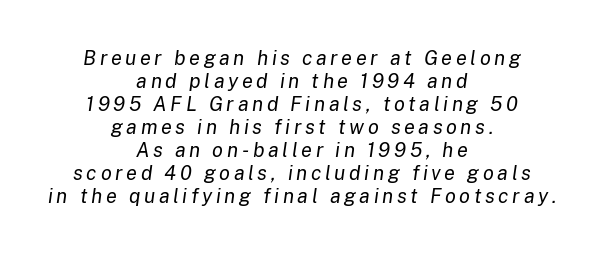
{"italic": "yes", "lean": "right", "slant_degrees": 8, "bold": "no", "underline": "no", "align": "center", "line_spacing": "tight", "line_spacing_ratio": 1.15, "glyph_px": 20}
